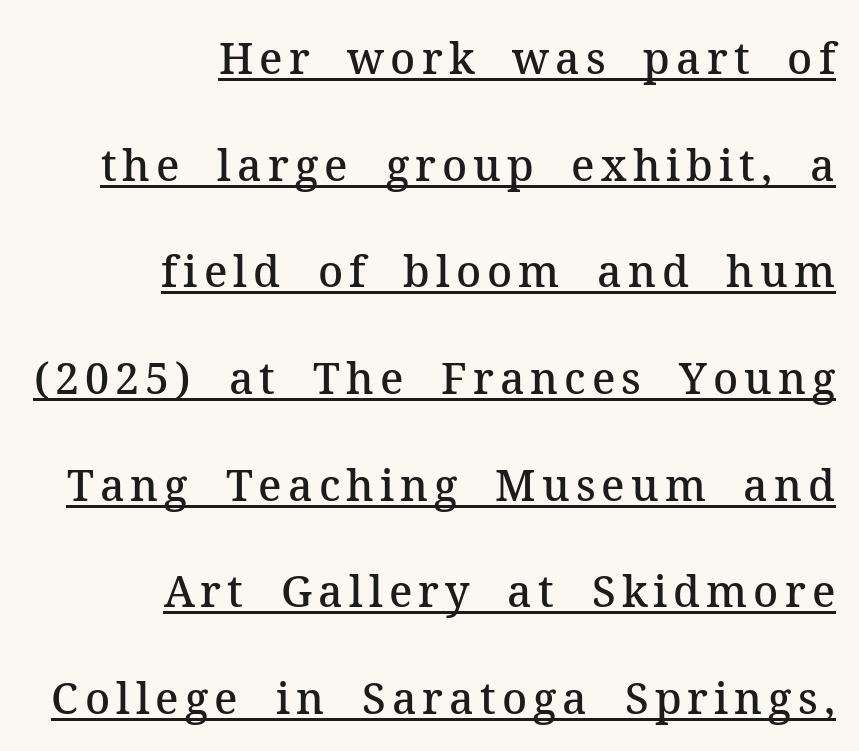
Q: Is the text bold? A: Semi-bold.
Q: Is the text italic (slanted)? A: No, it is upright.
Q: Is the typeface a serif or a sans-serif typeface? A: Serif.
Q: Is the text underlined? A: Yes.
Q: How is the paragraph aligned? A: Right-aligned.
Q: Is the spacing between lines tight, normal or loose? A: Loose.
Q: Width (condensed, normal, or wide)? A: Normal.
Q: Stroke contrast? A: Medium.
Q: x-height? A: Medium.
Q: Monospaced? A: No.
